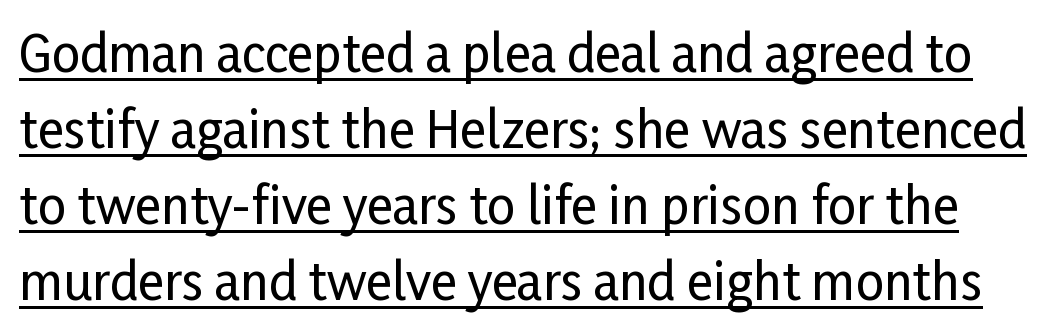
{"serif": "no", "italic": "no", "width": "condensed", "stroke_contrast": "low", "x_height": "medium", "monospaced": "no", "underline": "yes", "line_spacing": "normal", "line_spacing_ratio": 1.52, "letter_spacing": "normal", "letter_spacing_em": 0.0, "glyph_px": 50}
